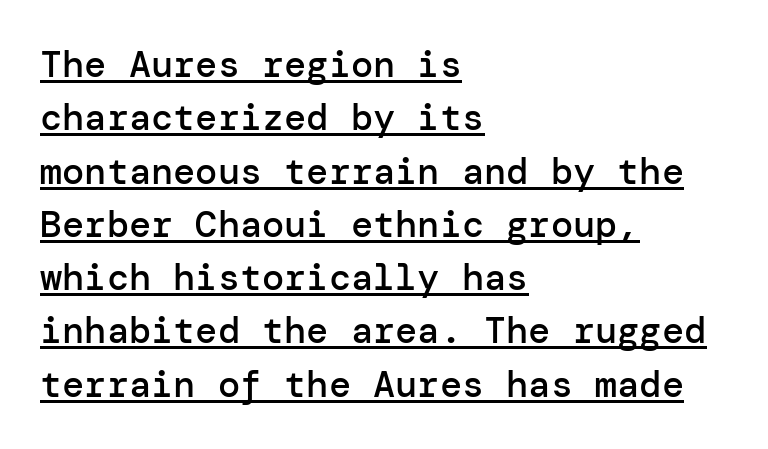
The image shows 37 px semibold sans-serif type, upright; set left-aligned, normal line spacing (1.44x), normal letter spacing, underlined; low stroke contrast and a medium x-height.
